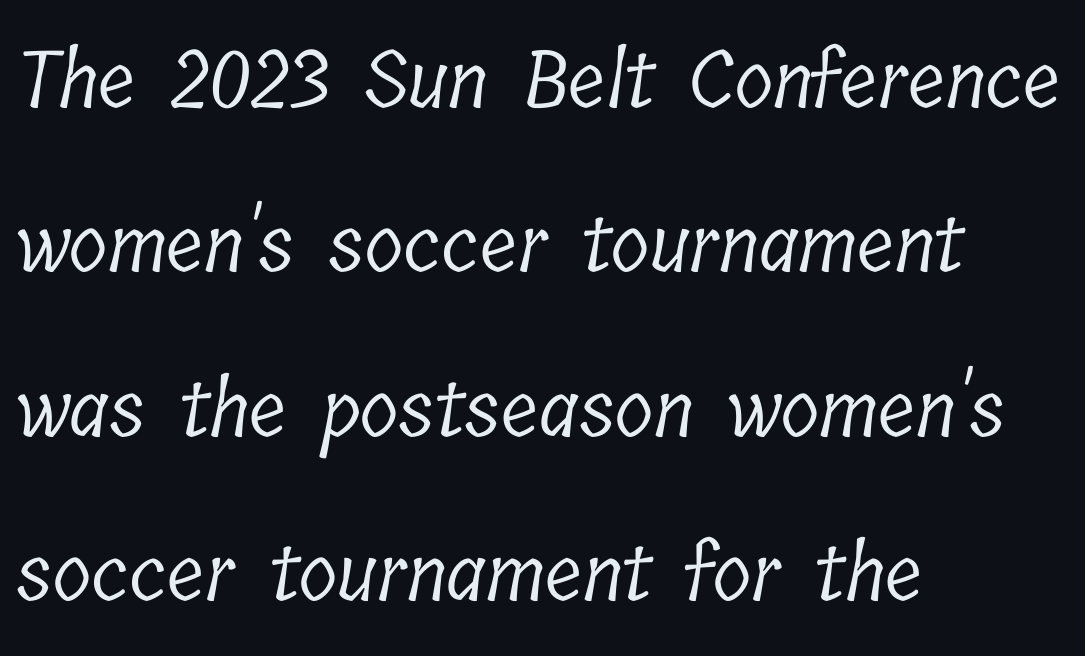
Q: Is the text bold? A: No.
Q: Is the typeface a serif or a sans-serif typeface? A: Serif.
Q: Is the text underlined? A: No.
Q: How is the paragraph aligned? A: Left-aligned.
Q: Is the spacing between letters normal or unusually wide? A: Normal.
Q: Is the spacing between lines tight, normal or loose? A: Loose.
Q: Width (condensed, normal, or wide)? A: Condensed.
Q: Stroke contrast? A: Low.
Q: x-height? A: Medium.
Q: Monospaced? A: No.
